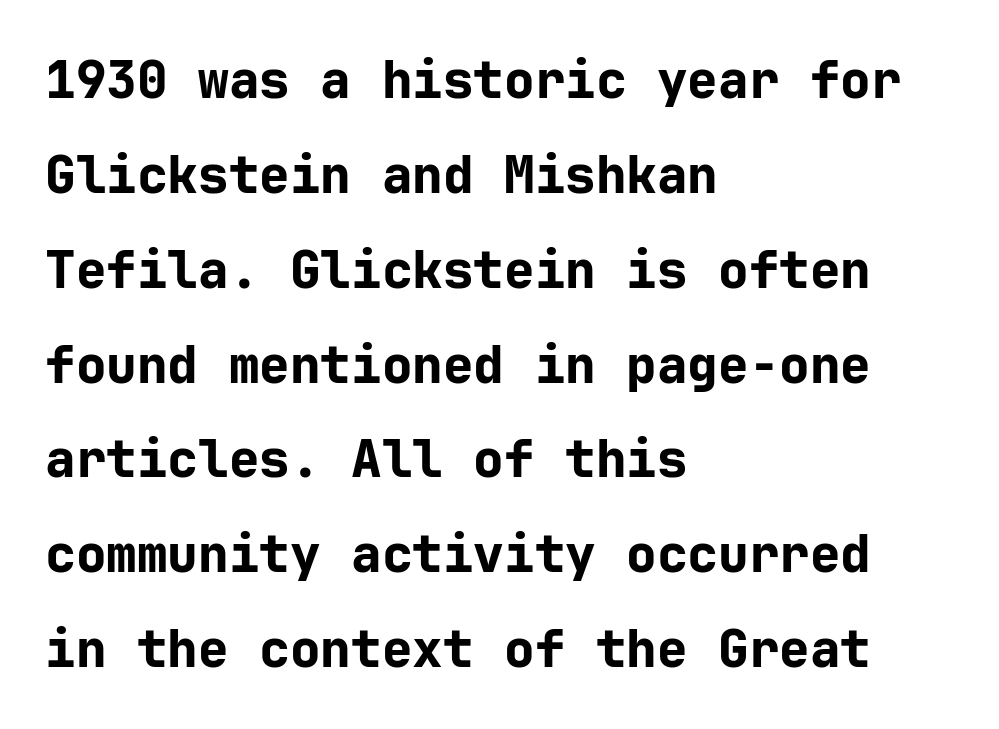
Q: Is the text bold? A: Yes.
Q: Is the text italic (slanted)? A: No, it is upright.
Q: Is the typeface a serif or a sans-serif typeface? A: Sans-serif.
Q: Is the text underlined? A: No.
Q: How is the paragraph aligned? A: Left-aligned.
Q: Is the spacing between letters normal or unusually wide? A: Normal.
Q: Width (condensed, normal, or wide)? A: Normal.
Q: Stroke contrast? A: Low.
Q: x-height? A: Medium.
